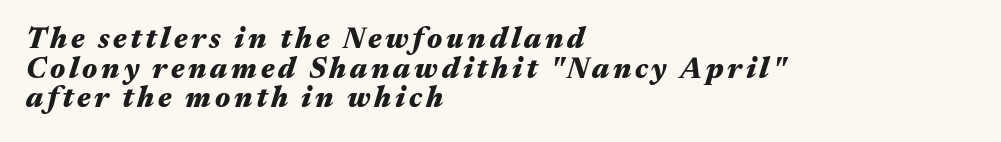
{"italic": "yes", "lean": "right", "slant_degrees": 17, "bold": "yes", "weight": "heavy", "width": "wide", "stroke_contrast": "medium", "x_height": "medium", "monospaced": "no", "underline": "no", "align": "left", "line_spacing": "tight", "line_spacing_ratio": 1.02, "glyph_px": 29}
